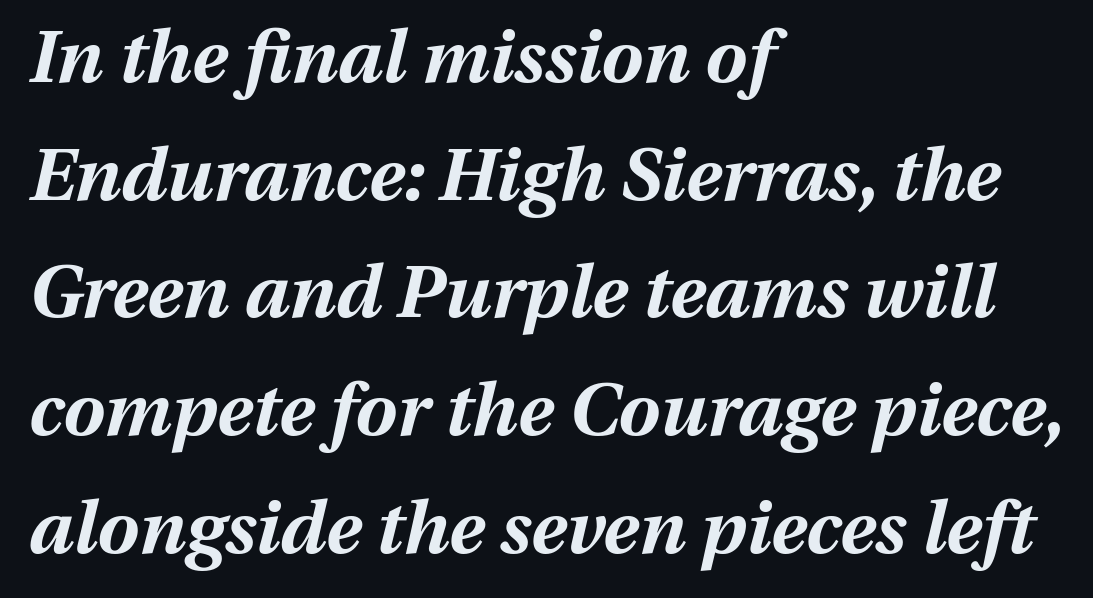
{"italic": "yes", "lean": "right", "slant_degrees": 13, "bold": "yes", "weight": "bold", "width": "normal", "stroke_contrast": "medium", "x_height": "medium", "monospaced": "no", "underline": "no", "align": "left", "line_spacing": "normal", "line_spacing_ratio": 1.59, "letter_spacing": "normal", "letter_spacing_em": 0.0, "glyph_px": 74}
